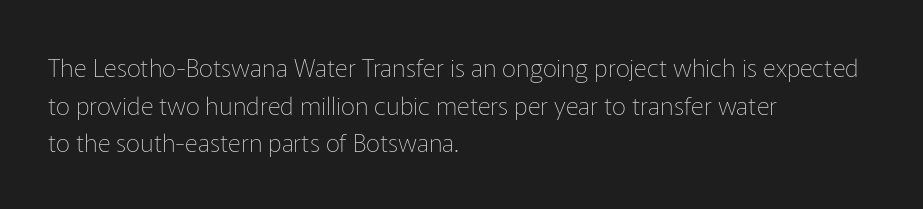
Q: Is the text bold? A: No.
Q: Is the text italic (slanted)? A: No, it is upright.
Q: Is the text underlined? A: No.
Q: How is the paragraph aligned? A: Left-aligned.
Q: Is the spacing between letters normal or unusually wide? A: Normal.
Q: Is the spacing between lines tight, normal or loose? A: Normal.
